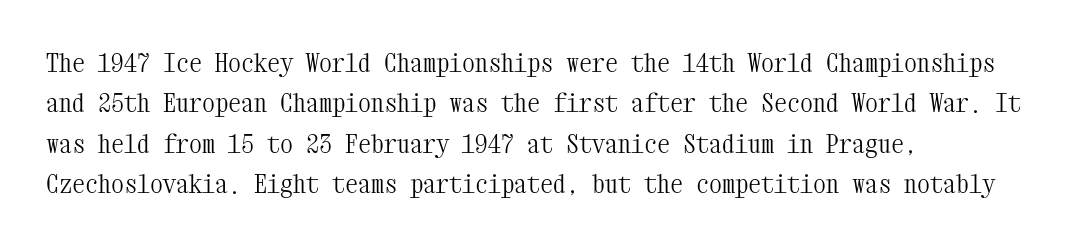
The image shows 26 px text type, upright; set left-aligned, normal line spacing (1.55x), normal letter spacing, not underlined.
